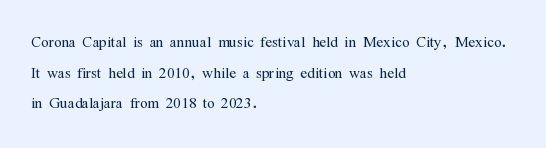
Q: Is the text bold? A: No.
Q: Is the text italic (slanted)? A: No, it is upright.
Q: Is the text underlined? A: No.
Q: How is the paragraph aligned? A: Left-aligned.
Q: Is the spacing between letters normal or unusually wide? A: Normal.
Q: Is the spacing between lines tight, normal or loose? A: Normal.
